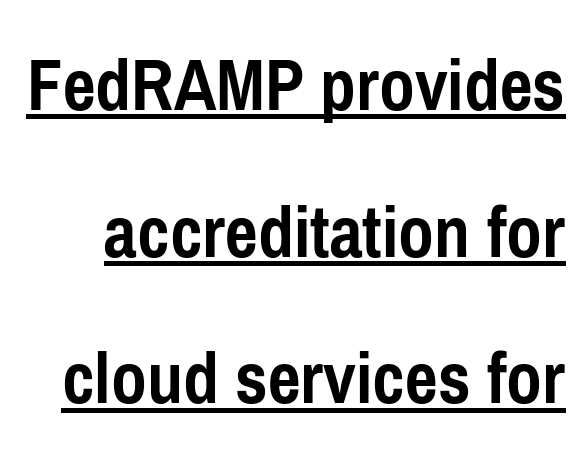
{"serif": "no", "italic": "no", "bold": "yes", "weight": "semibold", "width": "condensed", "stroke_contrast": "low", "x_height": "medium", "monospaced": "no", "underline": "yes", "line_spacing_ratio": 1.88, "letter_spacing": "normal", "letter_spacing_em": 0.0, "glyph_px": 78}
